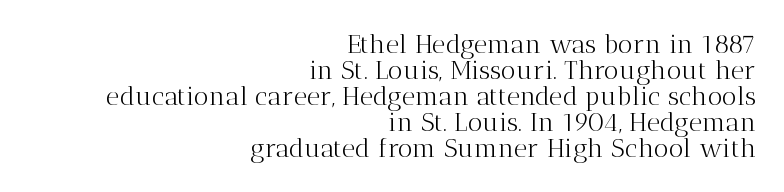
Here the glyphs are tracked normally, forming tight word shapes. Line ends are locked; line starts wander. The lettering holds an erect, upright posture throughout. No heavy texture on the line: the type isn't bold. The words here are not underlined.
